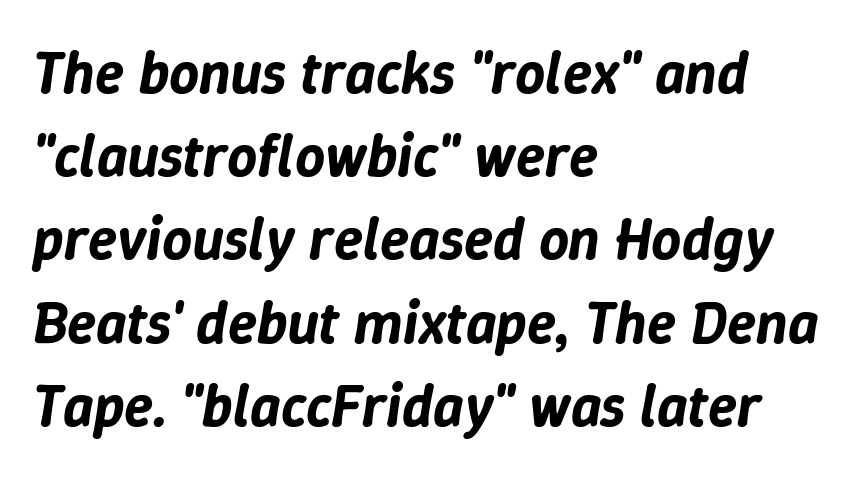
The image shows 59 px text type, italic (leaning right); set left-aligned, normal line spacing (1.41x), normal letter spacing, not underlined; low stroke contrast and a medium x-height.
